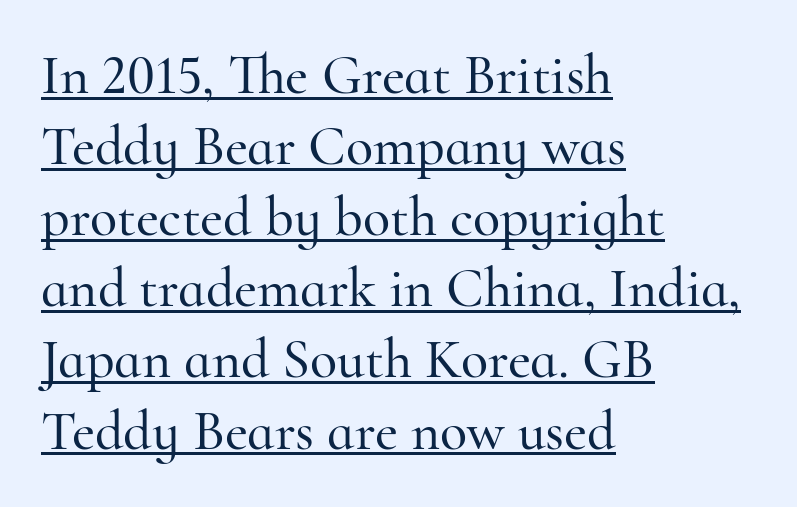
The letters carry serifs — small finishing strokes at the ends of their stems. In terms of letterspacing, this is plain default setting. The typesetter has applied underlining to the passage shown. Baseline-to-baseline distance is the conventional proportion of letter height.
